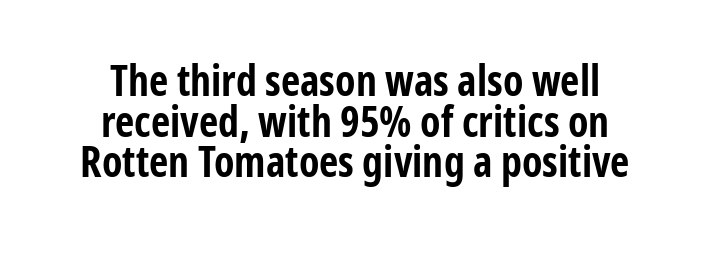
Q: Is the text bold? A: Yes.
Q: Is the text italic (slanted)? A: No, it is upright.
Q: Is the typeface a serif or a sans-serif typeface? A: Sans-serif.
Q: Is the text underlined? A: No.
Q: How is the paragraph aligned? A: Centered.
Q: Is the spacing between letters normal or unusually wide? A: Normal.
Q: Is the spacing between lines tight, normal or loose? A: Tight.
Q: Width (condensed, normal, or wide)? A: Condensed.
Q: Stroke contrast? A: Low.
Q: x-height? A: Medium.
Q: Monospaced? A: No.
